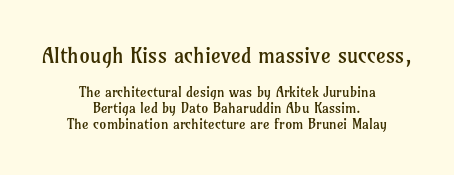
The image shows 21 px text type, upright; set centered, tight line spacing (1.14x), normal letter spacing, not underlined; the first (top) block is 1.5x larger.
